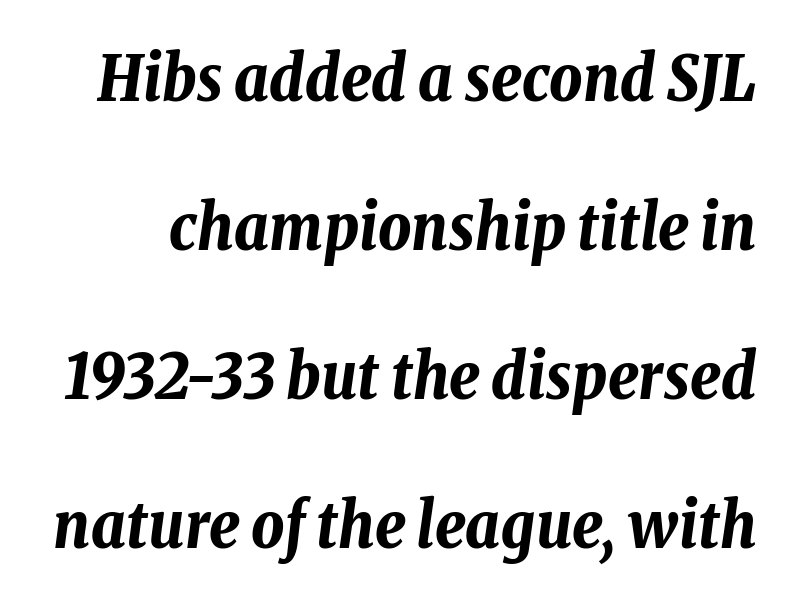
{"italic": "yes", "lean": "right", "slant_degrees": 8, "bold": "yes", "weight": "bold", "width": "condensed", "stroke_contrast": "low", "x_height": "medium", "monospaced": "no", "underline": "no", "line_spacing": "loose", "line_spacing_ratio": 2.33, "letter_spacing": "normal", "letter_spacing_em": 0.0, "glyph_px": 64}
